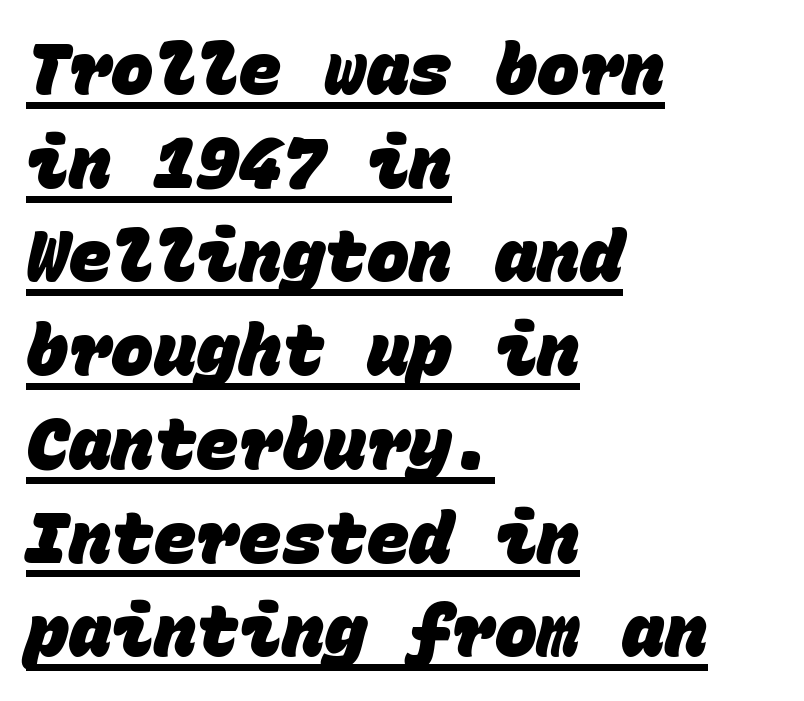
Q: Is the text bold? A: Yes.
Q: Is the typeface a serif or a sans-serif typeface? A: Sans-serif.
Q: Is the text underlined? A: Yes.
Q: How is the paragraph aligned? A: Left-aligned.
Q: Is the spacing between letters normal or unusually wide? A: Normal.
Q: Is the spacing between lines tight, normal or loose? A: Normal.
Q: Width (condensed, normal, or wide)? A: Normal.
Q: Stroke contrast? A: Low.
Q: x-height? A: Large.
Q: Monospaced? A: Yes.
